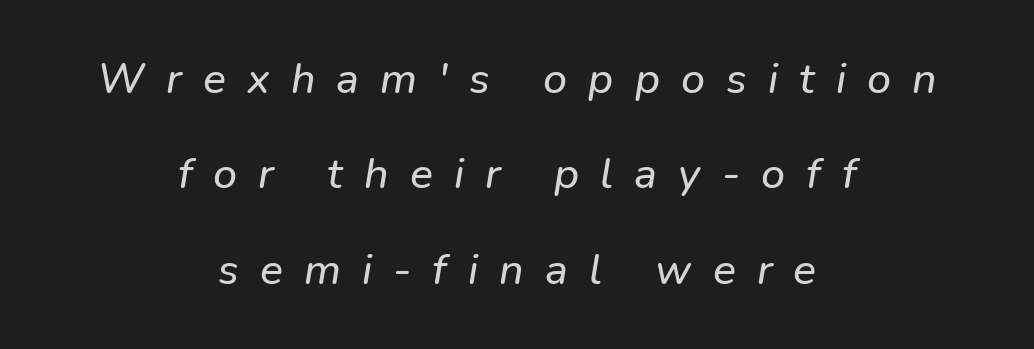
The image shows 43 px sans-serif type; set centered, loose line spacing (2.22x), unusually wide letter spacing (+0.49 em), not underlined; low stroke contrast and a medium x-height.
